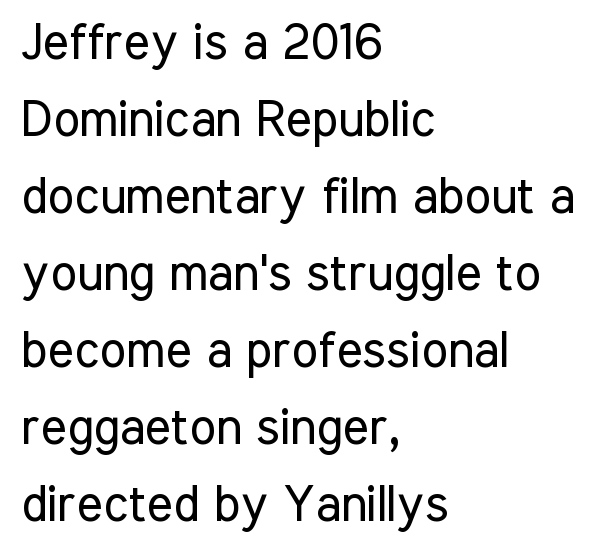
The image shows 50 px regular-weight, condensed sans-serif type, upright; set left-aligned, normal line spacing (1.54x), normal letter spacing, not underlined; low stroke contrast and a medium x-height.
